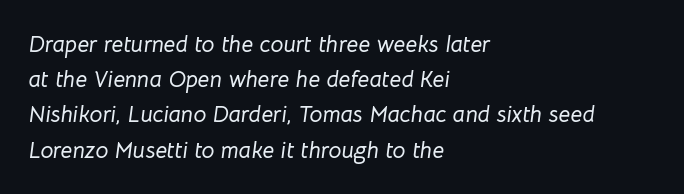
Q: Is the text italic (slanted)? A: Yes, it leans right by about 8 degrees.
Q: Is the text underlined? A: No.
Q: How is the paragraph aligned? A: Left-aligned.
Q: Is the spacing between letters normal or unusually wide? A: Normal.
Q: Is the spacing between lines tight, normal or loose? A: Normal.
